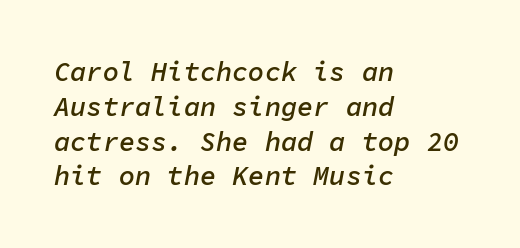
The image shows 27 px text type, italic (leaning right); set left-aligned, normal line spacing (1.29x), normal letter spacing, not underlined.
